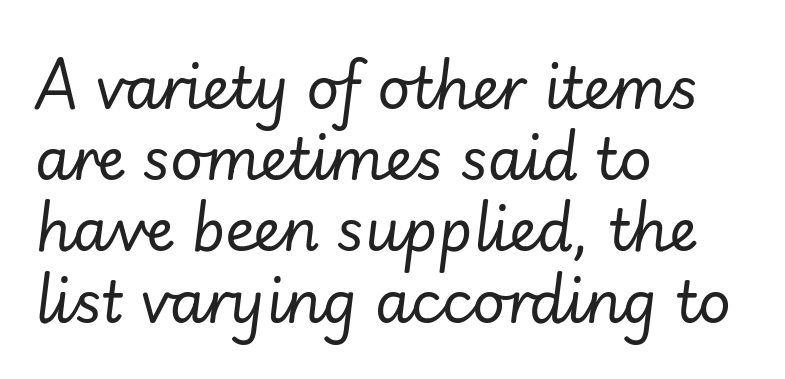
{"italic": "yes", "lean": "right", "slant_degrees": 7, "bold": "no", "weight": "regular", "width": "normal", "stroke_contrast": "low", "x_height": "small", "monospaced": "no", "underline": "no", "align": "left", "line_spacing": "normal", "line_spacing_ratio": 1.25, "letter_spacing": "normal", "letter_spacing_em": 0.0, "glyph_px": 57}
